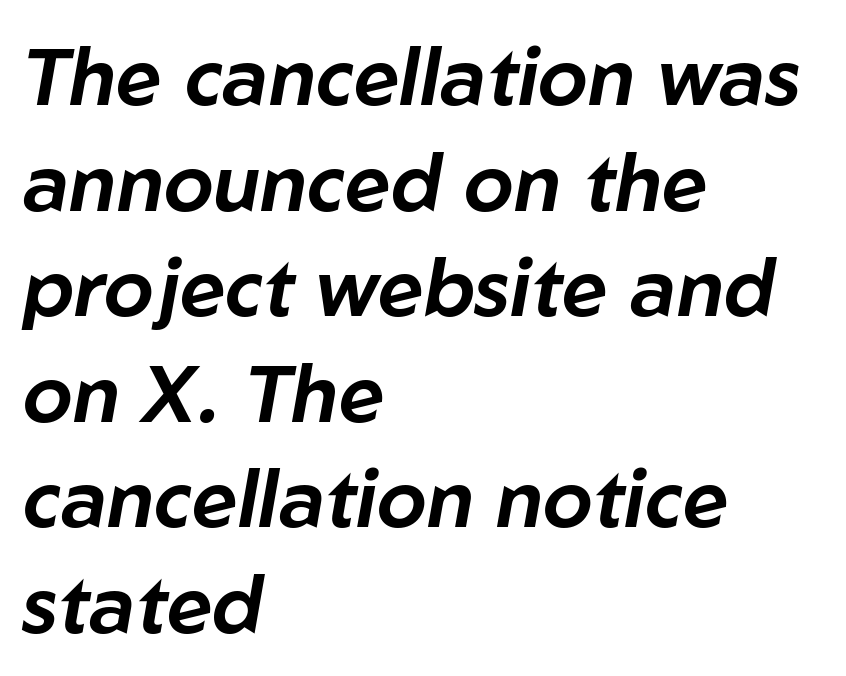
{"italic": "yes", "lean": "right", "slant_degrees": 10, "width": "normal", "stroke_contrast": "low", "x_height": "medium", "monospaced": "no", "underline": "no", "align": "left", "line_spacing": "normal", "line_spacing_ratio": 1.32, "letter_spacing": "normal", "letter_spacing_em": 0.0, "glyph_px": 80}
